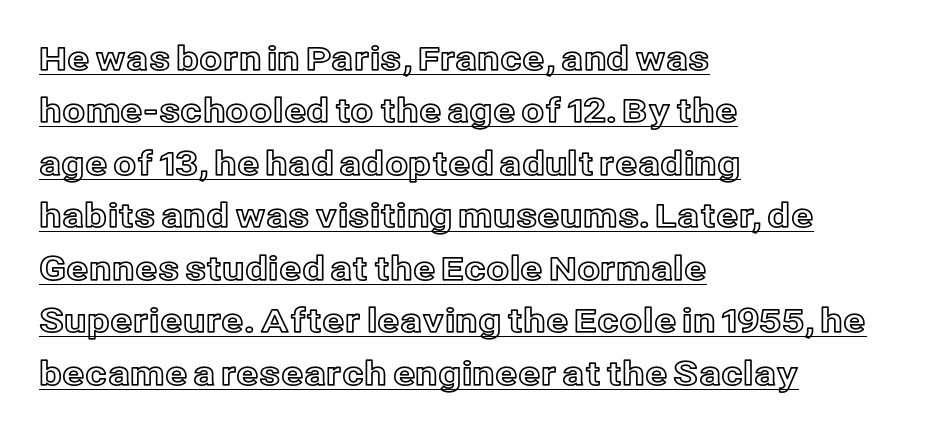
The image shows 33 px text type, upright; set left-aligned, normal line spacing (1.59x), normal letter spacing, underlined; a medium x-height.
